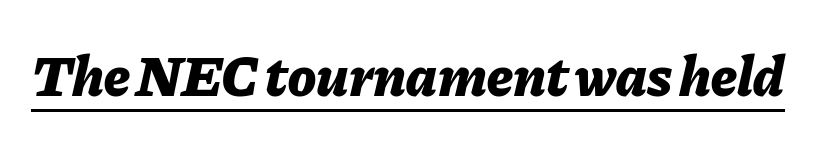
Stroke thickness is high; the sample reads as a true bold. Somebody hit Ctrl+U on this one — the words are underlined. Spacing verdict: proportional, widths tailored to each character. Caption: standard tracking, unaltered.
